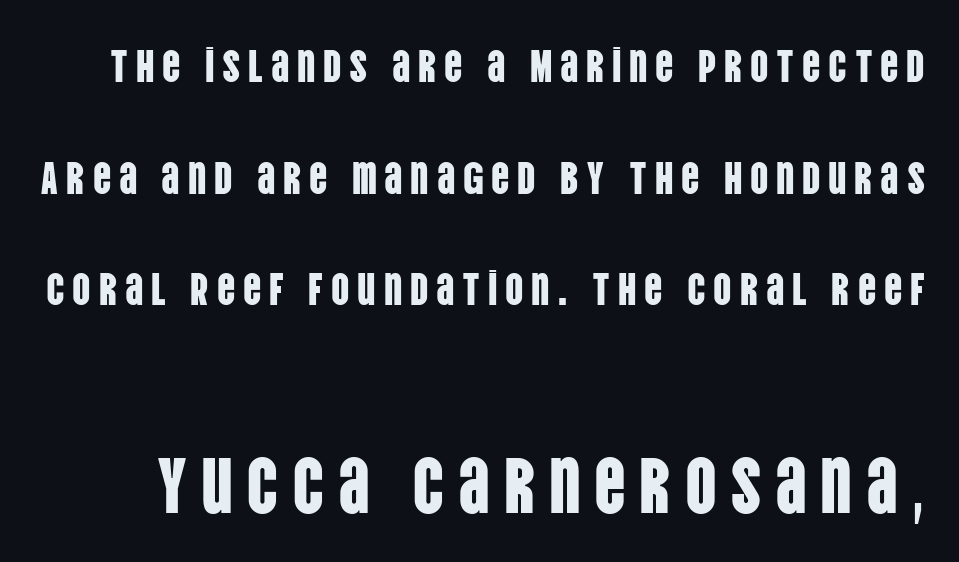
{"serif": "no", "italic": "no", "width": "condensed", "stroke_contrast": "low", "x_height": "large", "monospaced": "no", "underline": "no", "line_spacing": "loose", "line_spacing_ratio": 2.48, "larger_block": "second", "size_ratio": 1.73, "glyph_px": 78}
